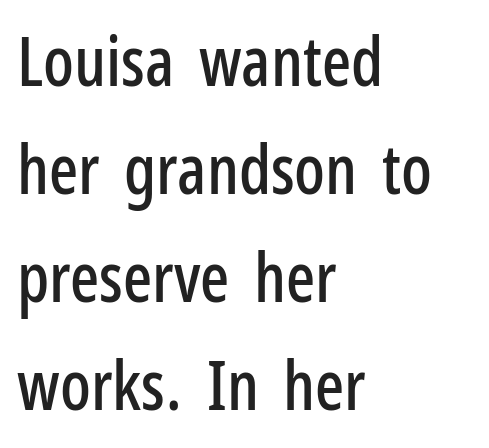
The vertical gap from one line to the next is medium. These lines are composed in type without serifs. This sample has the flowing, uneven cadence of proportional lettering. Tracking value appears to be zero — textbook default spacing. Every character sits straight up, as roman type does. The ragged edge is on the right, which tells us the setting is flush left.
